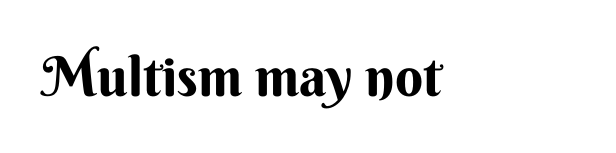
Q: Is the text bold? A: Yes.
Q: Is the text italic (slanted)? A: No, it is upright.
Q: Is the typeface a serif or a sans-serif typeface? A: Sans-serif.
Q: Is the text underlined? A: No.
Q: Is the spacing between letters normal or unusually wide? A: Normal.
Q: Width (condensed, normal, or wide)? A: Normal.
Q: Stroke contrast? A: Medium.
Q: x-height? A: Small.
Q: Monospaced? A: No.
